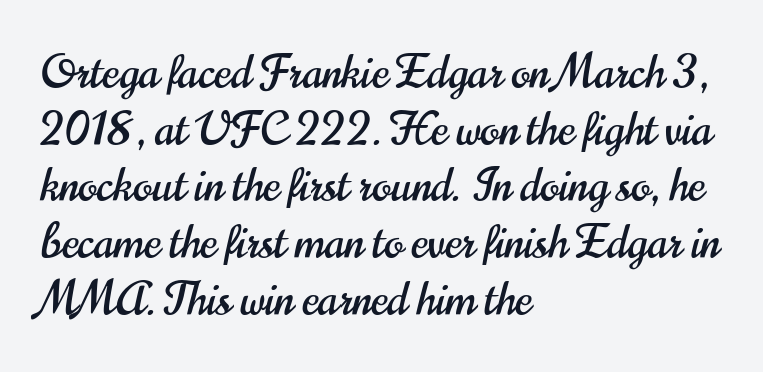
Q: Is the text italic (slanted)? A: Yes.
Q: Is the typeface a serif or a sans-serif typeface? A: Sans-serif.
Q: Is the text underlined? A: No.
Q: How is the paragraph aligned? A: Left-aligned.
Q: Is the spacing between letters normal or unusually wide? A: Normal.
Q: Is the spacing between lines tight, normal or loose? A: Normal.
Q: Width (condensed, normal, or wide)? A: Condensed.
Q: Stroke contrast? A: High.
Q: x-height? A: Small.
Q: Monospaced? A: No.
